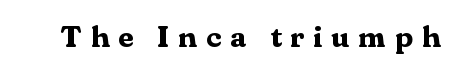
Varying glyph widths throughout — classic text-font behaviour. On the weight axis this lands at bold, roughly 700. Characters remain perfectly vertical along every line. The designer went with a serif here, giving each stem small feet. Words float on clear page, feet unadorned.
